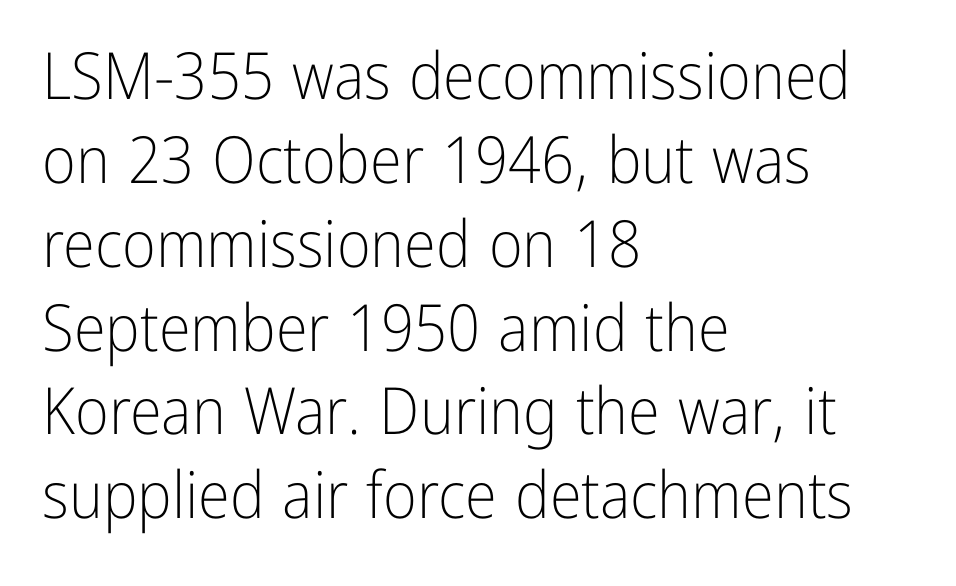
The image shows 65 px light, condensed sans-serif type, upright; set left-aligned, normal line spacing (1.29x), normal letter spacing, not underlined; low stroke contrast and a medium x-height.
